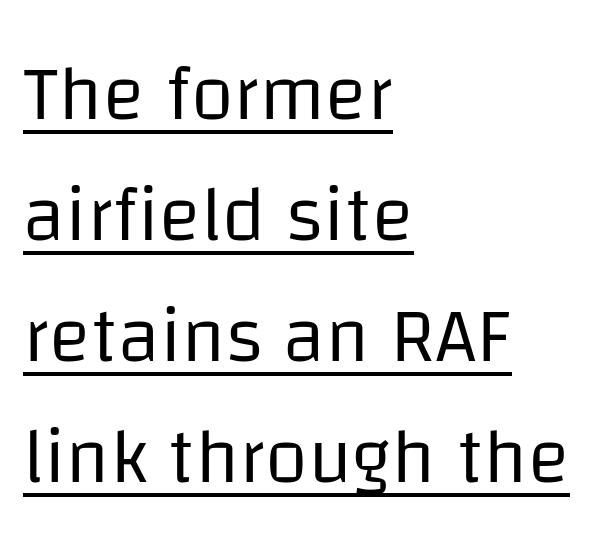
{"serif": "no", "italic": "no", "bold": "no", "weight": "regular", "width": "normal", "stroke_contrast": "low", "x_height": "large", "monospaced": "no", "underline": "yes", "align": "left", "line_spacing": "normal", "line_spacing_ratio": 1.55, "letter_spacing": "normal", "letter_spacing_em": 0.0, "glyph_px": 78}
